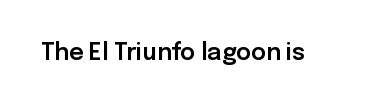
The image shows 23 px text type, upright; set normal letter spacing, not underlined.
